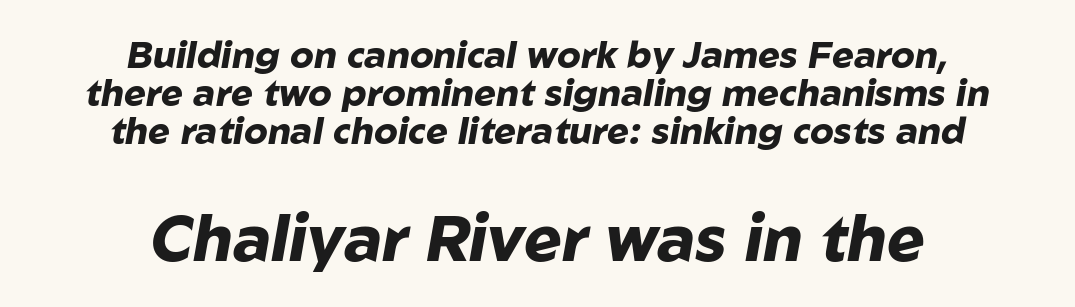
Q: Is the text bold? A: Yes.
Q: Is the text italic (slanted)? A: Yes, it leans right by about 10 degrees.
Q: Is the text underlined? A: No.
Q: How is the paragraph aligned? A: Centered.
Q: Is the spacing between letters normal or unusually wide? A: Normal.
Q: Is the spacing between lines tight, normal or loose? A: Tight.
Q: Which block of text is set in a larger size, the first (top) or the second (bottom)? A: The second (bottom) one.
Q: Width (condensed, normal, or wide)? A: Normal.
Q: Stroke contrast? A: Low.
Q: x-height? A: Medium.
Q: Monospaced? A: No.
